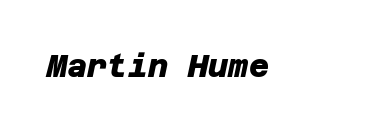
The image shows 31 px heavy sans-serif type; set normal letter spacing, not underlined; low stroke contrast and a large x-height.
